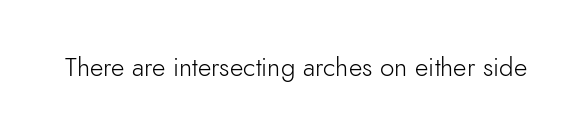
{"italic": "no", "bold": "no", "underline": "no", "letter_spacing": "normal", "letter_spacing_em": 0.0, "glyph_px": 26}
